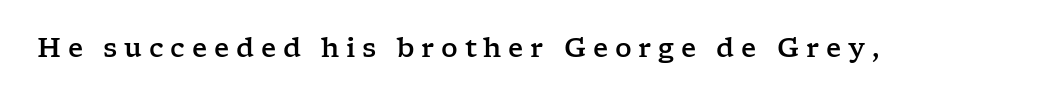
Q: Is the text italic (slanted)? A: No, it is upright.
Q: Is the text underlined? A: No.
Q: Is the spacing between letters normal or unusually wide? A: Unusually wide.
